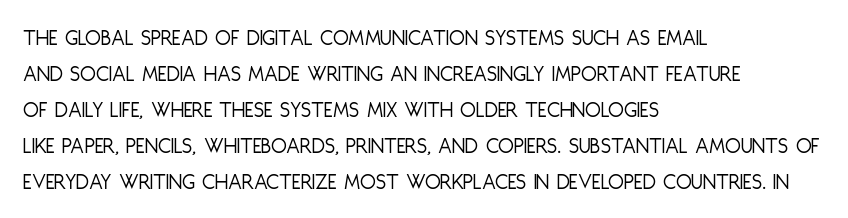
The image shows 23 px text type, upright; set left-aligned, normal line spacing (1.57x), normal letter spacing, not underlined.
